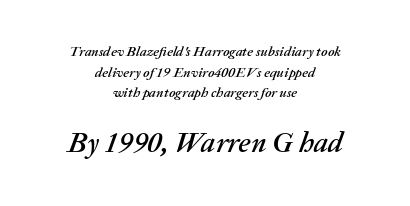
Looks like regular typesetting: each glyph gets only the width it needs. Here the glyphs are tracked normally, forming tight word shapes. If you squint, the bottom block still reads clearly — it's the larger of the two. Would a proofreader flag this as italicized? Yes. Compared with a flush-left layout, this one balances lines on the center instead.
